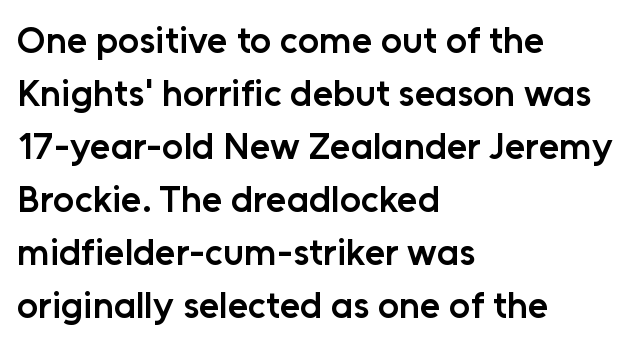
Q: Is the text bold? A: Semi-bold.
Q: Is the text italic (slanted)? A: No, it is upright.
Q: Is the typeface a serif or a sans-serif typeface? A: Sans-serif.
Q: Is the text underlined? A: No.
Q: How is the paragraph aligned? A: Left-aligned.
Q: Is the spacing between letters normal or unusually wide? A: Normal.
Q: Is the spacing between lines tight, normal or loose? A: Normal.
Q: Width (condensed, normal, or wide)? A: Normal.
Q: Stroke contrast? A: Low.
Q: x-height? A: Medium.
Q: Monospaced? A: No.
